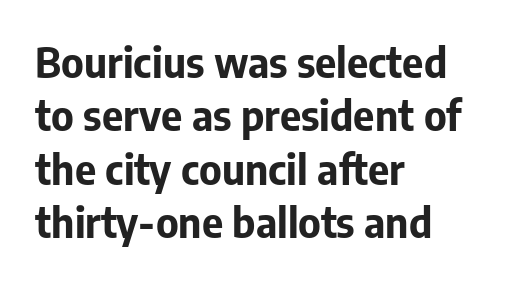
Q: Is the text bold? A: Yes.
Q: Is the text italic (slanted)? A: No, it is upright.
Q: Is the typeface a serif or a sans-serif typeface? A: Sans-serif.
Q: Is the text underlined? A: No.
Q: How is the paragraph aligned? A: Left-aligned.
Q: Is the spacing between letters normal or unusually wide? A: Normal.
Q: Is the spacing between lines tight, normal or loose? A: Normal.
Q: Width (condensed, normal, or wide)? A: Normal.
Q: Stroke contrast? A: Low.
Q: x-height? A: Medium.
Q: Monospaced? A: No.
